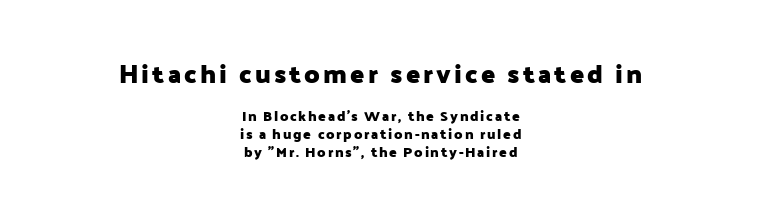
The image shows 26 px bold type, upright; set centered, normal line spacing (1.29x), not underlined; the first (top) block is 1.86x larger.
